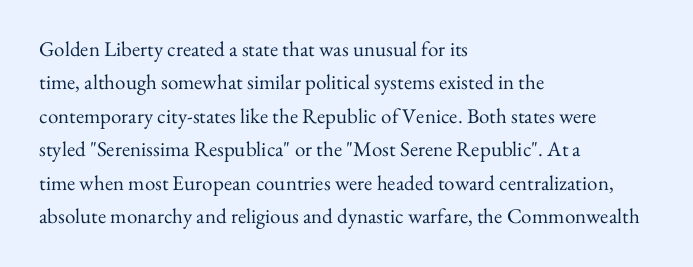
How would I describe the line gaps? Plain and ordinary. Weight: in the light-to-regular range. The type is set solid horizontally, with unmodified tracking. The lines are quadded left.
